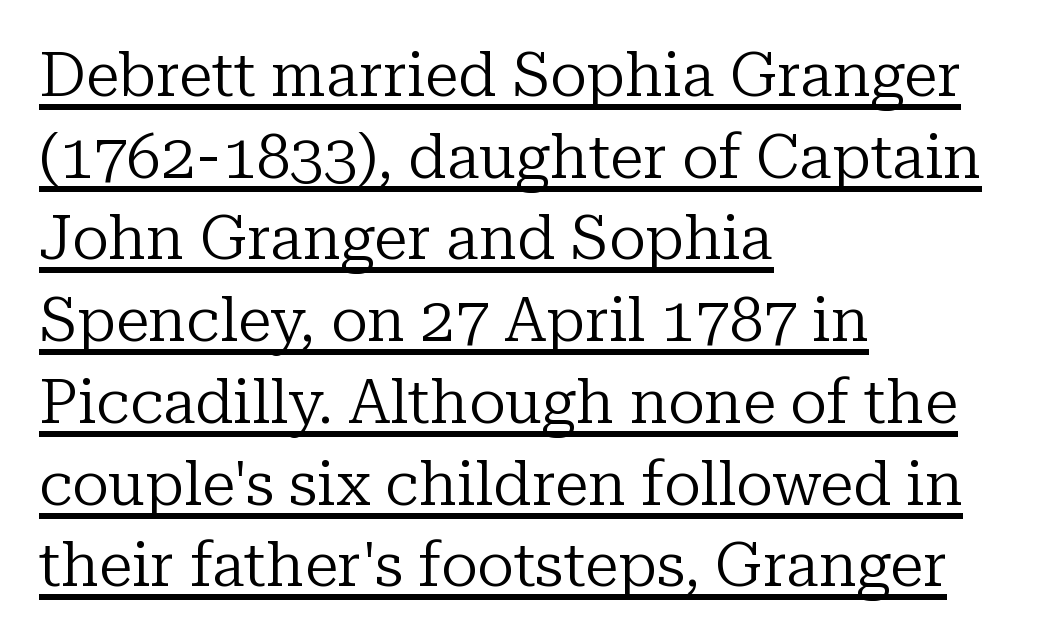
The image shows 61 px regular-weight serif type, upright; set left-aligned, normal line spacing (1.34x), normal letter spacing, underlined; low stroke contrast and a medium x-height.
